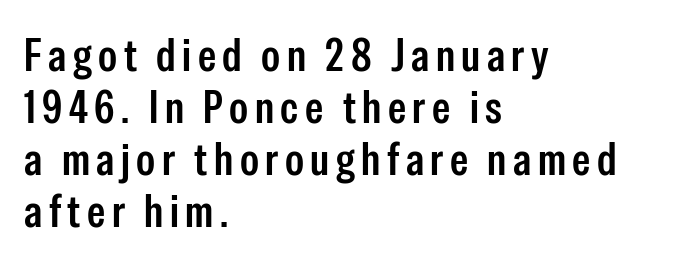
Q: Is the text bold? A: Semi-bold.
Q: Is the text italic (slanted)? A: No, it is upright.
Q: Is the typeface a serif or a sans-serif typeface? A: Sans-serif.
Q: Is the text underlined? A: No.
Q: How is the paragraph aligned? A: Left-aligned.
Q: Is the spacing between lines tight, normal or loose? A: Tight.
Q: Width (condensed, normal, or wide)? A: Condensed.
Q: Stroke contrast? A: Low.
Q: x-height? A: Medium.
Q: Monospaced? A: No.
